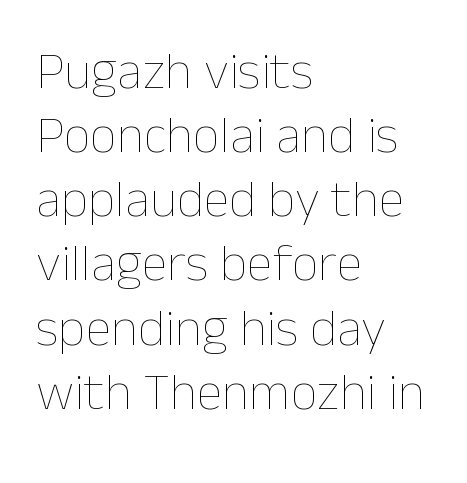
The image shows 53 px thin type, upright; set left-aligned, line spacing 1.21x, normal letter spacing, not underlined; low stroke contrast and a medium x-height.
